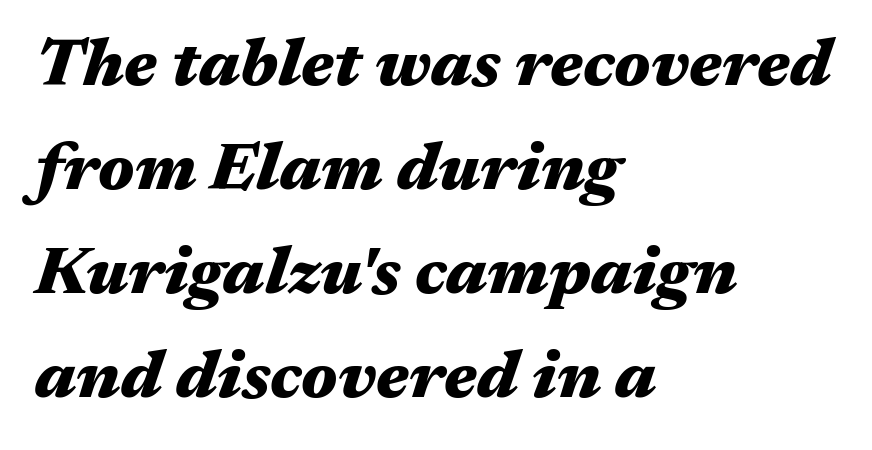
{"italic": "yes", "lean": "right", "slant_degrees": 17, "bold": "yes", "weight": "heavy", "width": "wide", "stroke_contrast": "medium", "x_height": "medium", "monospaced": "no", "underline": "no", "align": "left", "line_spacing": "normal", "line_spacing_ratio": 1.55, "letter_spacing": "normal", "letter_spacing_em": 0.0, "glyph_px": 67}
